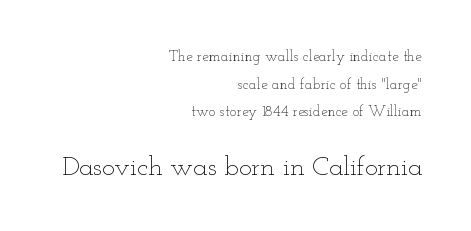
Q: Is the text bold? A: No.
Q: Is the text italic (slanted)? A: No, it is upright.
Q: Is the text underlined? A: No.
Q: How is the paragraph aligned? A: Right-aligned.
Q: Is the spacing between letters normal or unusually wide? A: Normal.
Q: Which block of text is set in a larger size, the first (top) or the second (bottom)? A: The second (bottom) one.
